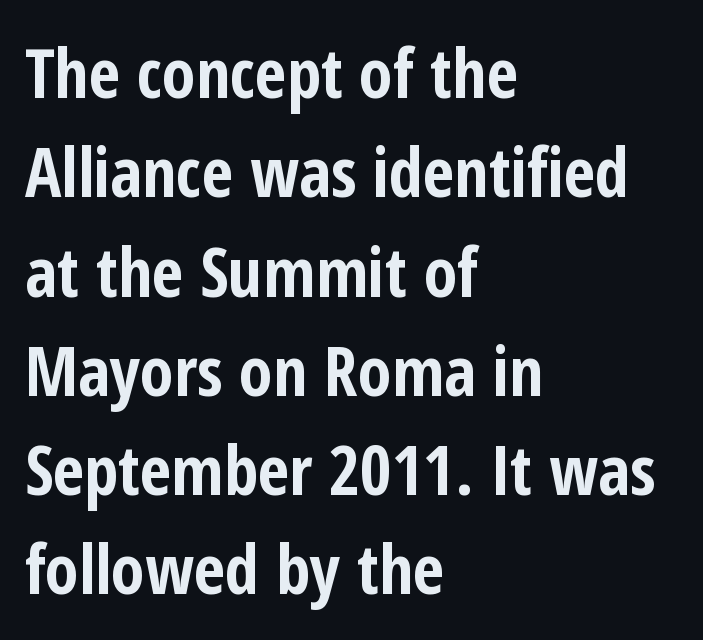
Italic: no, the glyphs are upright roman. The letters advance in unequal steps, a hallmark of proportional type. Type style note: lacks serifs. Any mark beneath the type? The region is blank. Normally led — the rows are evenly, conventionally spaced. The compositor pushed each line to the left boundary.
